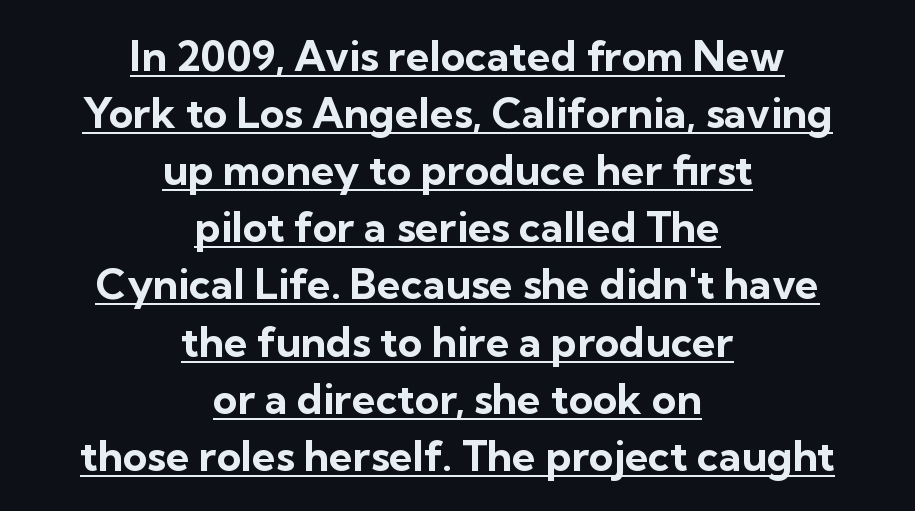
Regarding leading, the lines here are spaced in the standard way. Quick note: not italic, upright. Strong, thick strokes mark this as bold type. This sample is center-justified, so both line endings float freely. Typographically, this falls in the sans-serif category.
